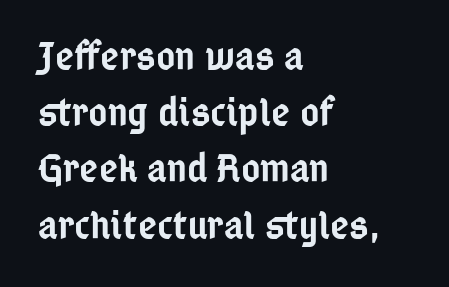
Q: Is the text bold? A: Semi-bold.
Q: Is the text italic (slanted)? A: No, it is upright.
Q: Is the typeface a serif or a sans-serif typeface? A: Sans-serif.
Q: Is the text underlined? A: No.
Q: How is the paragraph aligned? A: Left-aligned.
Q: Is the spacing between letters normal or unusually wide? A: Normal.
Q: Is the spacing between lines tight, normal or loose? A: Normal.
Q: Width (condensed, normal, or wide)? A: Condensed.
Q: Stroke contrast? A: Low.
Q: x-height? A: Medium.
Q: Monospaced? A: No.
